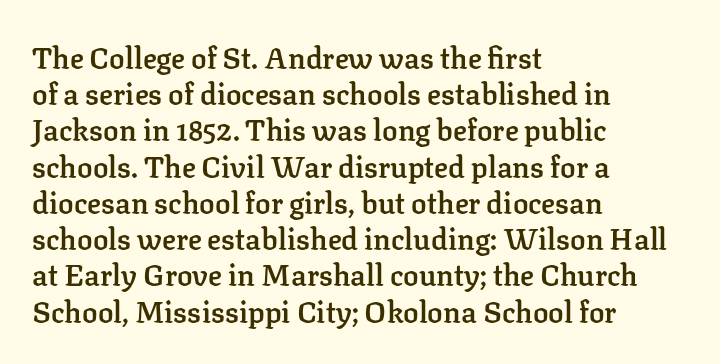
Q: Is the text bold? A: Semi-bold.
Q: Is the text italic (slanted)? A: No, it is upright.
Q: Is the typeface a serif or a sans-serif typeface? A: Serif.
Q: Is the text underlined? A: No.
Q: How is the paragraph aligned? A: Left-aligned.
Q: Is the spacing between letters normal or unusually wide? A: Normal.
Q: Is the spacing between lines tight, normal or loose? A: Normal.
Q: Width (condensed, normal, or wide)? A: Normal.
Q: Stroke contrast? A: Low.
Q: x-height? A: Medium.
Q: Monospaced? A: No.
